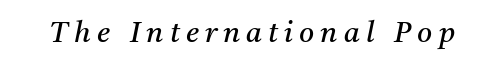
The face used here is seriffed, in the tradition of book romans. Emphasis-style slanted type is in use. These glyphs show unthickened strokes, regular width or finer. Spacing verdict: proportional, widths tailored to each character.
